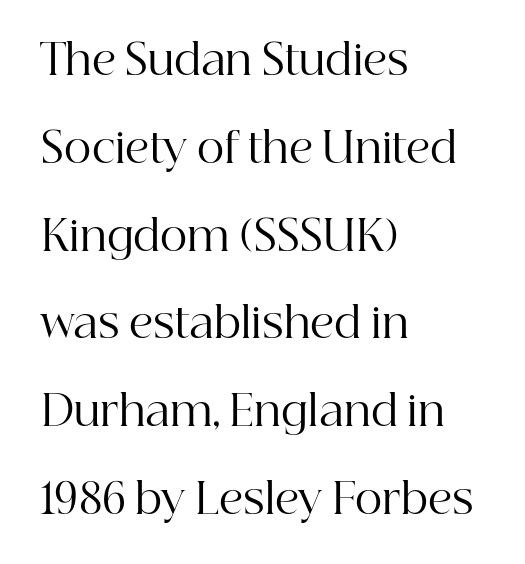
Q: Is the text bold? A: No.
Q: Is the text italic (slanted)? A: No, it is upright.
Q: Is the typeface a serif or a sans-serif typeface? A: Serif.
Q: Is the text underlined? A: No.
Q: How is the paragraph aligned? A: Left-aligned.
Q: Is the spacing between letters normal or unusually wide? A: Normal.
Q: Is the spacing between lines tight, normal or loose? A: Loose.
Q: Width (condensed, normal, or wide)? A: Normal.
Q: Stroke contrast? A: High.
Q: x-height? A: Medium.
Q: Monospaced? A: No.
